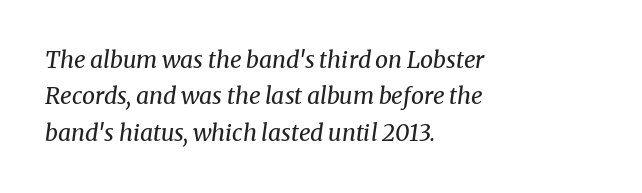
Spacing between characters is what you'd get straight out of the box. Leading matches the norm, producing a regular column. The glyphs look as if they've been sheared to an angle. The baseline area is clear.
